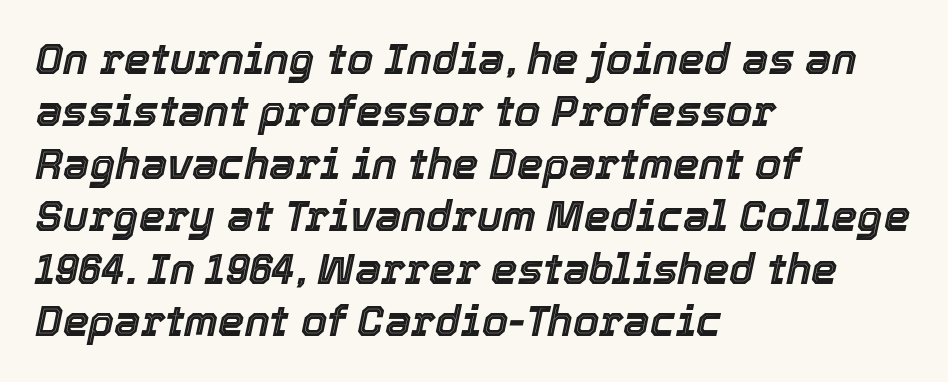
Q: Is the text italic (slanted)? A: Yes, it leans right by about 12 degrees.
Q: Is the text underlined? A: No.
Q: How is the paragraph aligned? A: Left-aligned.
Q: Is the spacing between letters normal or unusually wide? A: Normal.
Q: Is the spacing between lines tight, normal or loose? A: Normal.
Q: Width (condensed, normal, or wide)? A: Normal.
Q: x-height? A: Medium.
Q: Monospaced? A: No.
